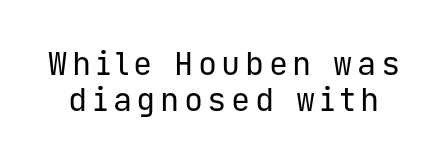
Q: Is the text bold? A: No.
Q: Is the text italic (slanted)? A: No, it is upright.
Q: Is the typeface a serif or a sans-serif typeface? A: Sans-serif.
Q: Is the text underlined? A: No.
Q: Is the spacing between lines tight, normal or loose? A: Tight.
Q: Width (condensed, normal, or wide)? A: Normal.
Q: Stroke contrast? A: Low.
Q: x-height? A: Medium.
Q: Monospaced? A: Yes.
